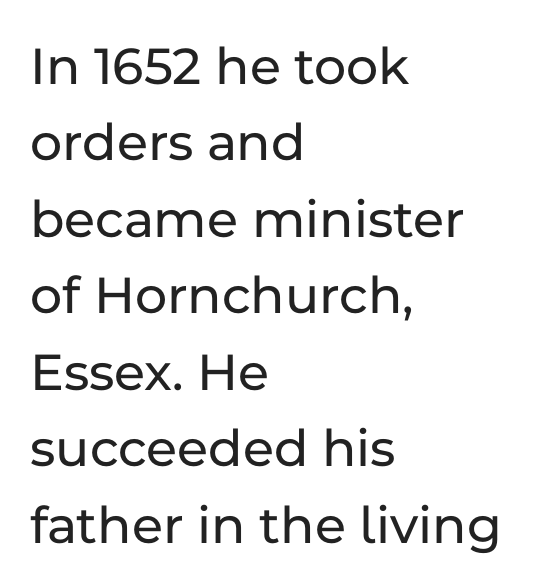
The image shows 55 px sans-serif type, upright; set left-aligned, normal line spacing (1.39x), normal letter spacing, not underlined; low stroke contrast and a medium x-height.
